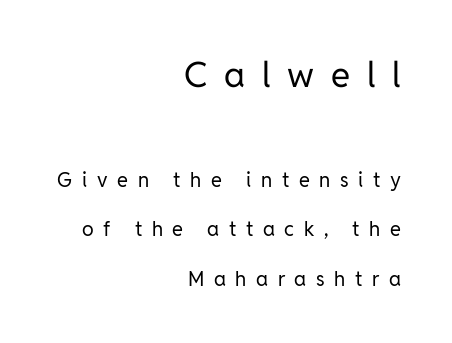
{"serif": "no", "italic": "no", "bold": "no", "weight": "regular", "width": "normal", "stroke_contrast": "low", "x_height": "medium", "monospaced": "no", "underline": "no", "align": "right", "line_spacing": "loose", "line_spacing_ratio": 2.48, "letter_spacing": "wide", "letter_spacing_em": 0.48, "larger_block": "first", "size_ratio": 1.75, "glyph_px": 35}
